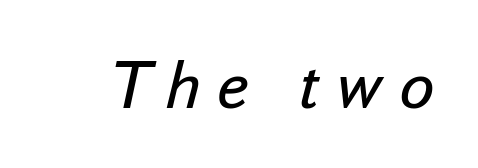
{"italic": "yes", "lean": "right", "slant_degrees": 16, "bold": "no", "weight": "regular", "width": "normal", "stroke_contrast": "low", "x_height": "small", "monospaced": "no", "underline": "no", "letter_spacing": "wide", "letter_spacing_em": 0.23, "glyph_px": 71}
